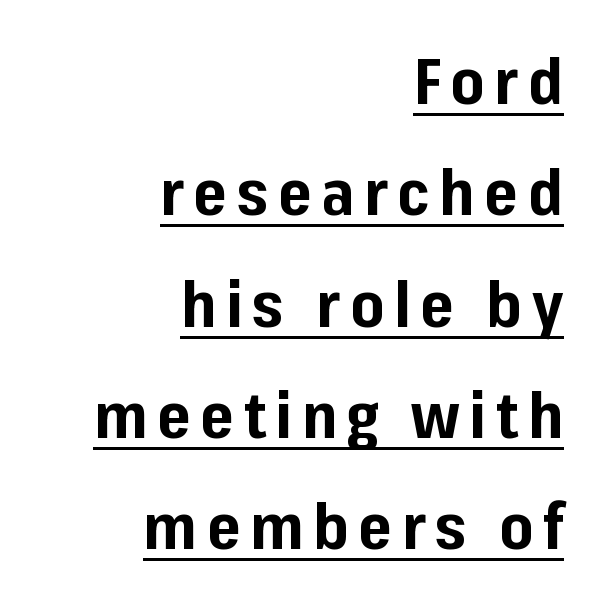
{"serif": "no", "italic": "no", "bold": "yes", "weight": "bold", "width": "normal", "stroke_contrast": "low", "x_height": "medium", "monospaced": "no", "underline": "yes", "align": "right", "line_spacing_ratio": 1.74, "glyph_px": 64}
